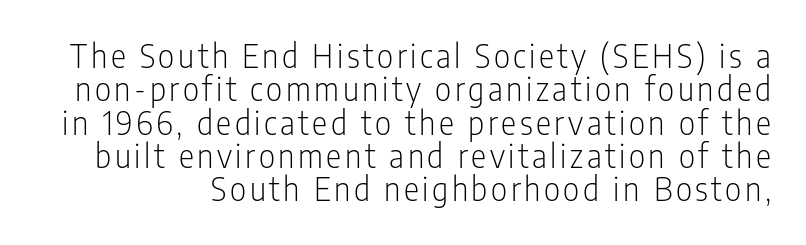
Q: Is the text bold? A: No.
Q: Is the text italic (slanted)? A: No, it is upright.
Q: Is the typeface a serif or a sans-serif typeface? A: Sans-serif.
Q: Is the text underlined? A: No.
Q: Is the spacing between lines tight, normal or loose? A: Tight.
Q: Width (condensed, normal, or wide)? A: Condensed.
Q: Stroke contrast? A: Low.
Q: x-height? A: Medium.
Q: Monospaced? A: No.
